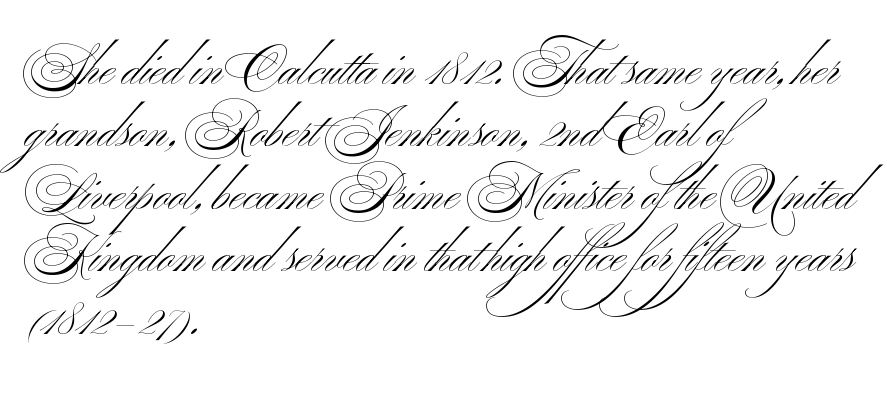
Q: Is the text bold? A: No.
Q: Is the text italic (slanted)? A: Yes.
Q: Is the typeface a serif or a sans-serif typeface? A: Sans-serif.
Q: Is the text underlined? A: No.
Q: How is the paragraph aligned? A: Left-aligned.
Q: Is the spacing between letters normal or unusually wide? A: Normal.
Q: Is the spacing between lines tight, normal or loose? A: Normal.
Q: Width (condensed, normal, or wide)? A: Wide.
Q: Stroke contrast? A: Medium.
Q: x-height? A: Small.
Q: Monospaced? A: No.
